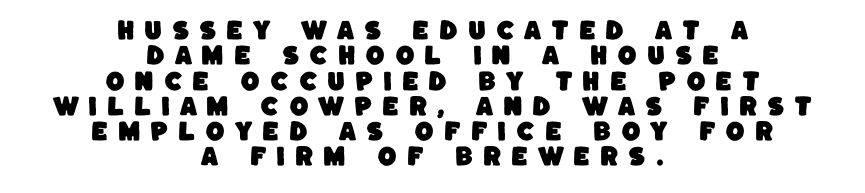
The image shows 22 px text type; set centered, tight line spacing (1.15x), unusually wide letter spacing (+0.44 em), not underlined.
